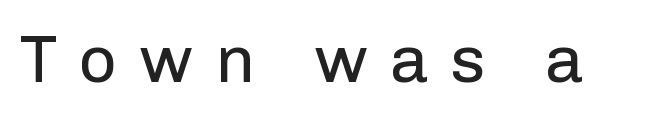
The weight tops out at a normal text grade. The glyphs in this specimen are sans serif. Honestly, the letter spacing is so wide it's the main thing you notice. Glance below the letters and you will spot only blank space. Looks like regular typesetting: each glyph gets only the width it needs. The typography opts for an upright posture over an oblique one.
